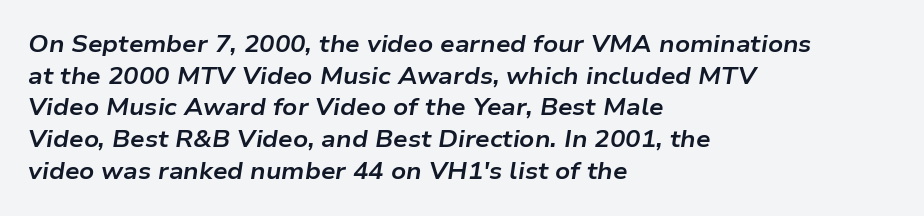
Is the type slanted? Yes — the strokes lean at a clear angle. This rendering leaves character spacing at its baseline value. Horizontal bands of white between lines are of average thickness. Decoration check: the copy has no underline. Compared with a centered layout, this one pins lines to the left instead. Caption: bold face, heavy strokes.
